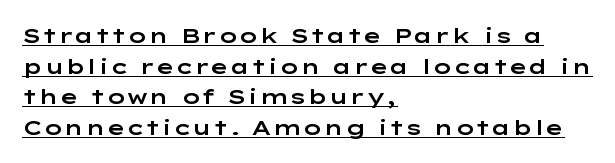
{"italic": "no", "underline": "yes", "align": "left", "line_spacing": "normal", "line_spacing_ratio": 1.46, "letter_spacing": "normal", "letter_spacing_em": 0.0, "glyph_px": 21}
